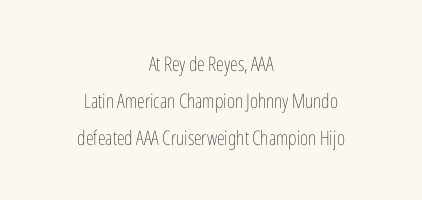
{"italic": "no", "bold": "no", "underline": "no", "align": "center", "line_spacing_ratio": 1.84, "letter_spacing": "normal", "letter_spacing_em": 0.0, "glyph_px": 20}
